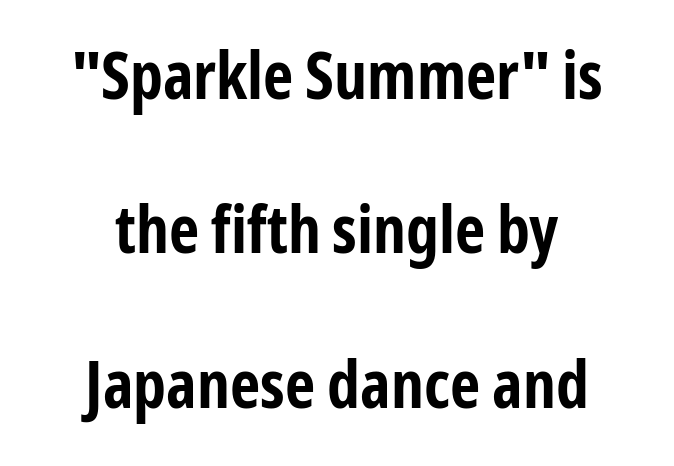
{"serif": "no", "italic": "no", "bold": "yes", "weight": "bold", "width": "condensed", "stroke_contrast": "low", "x_height": "medium", "monospaced": "no", "underline": "no", "align": "center", "line_spacing": "loose", "line_spacing_ratio": 2.34, "letter_spacing": "normal", "letter_spacing_em": 0.0, "glyph_px": 66}
